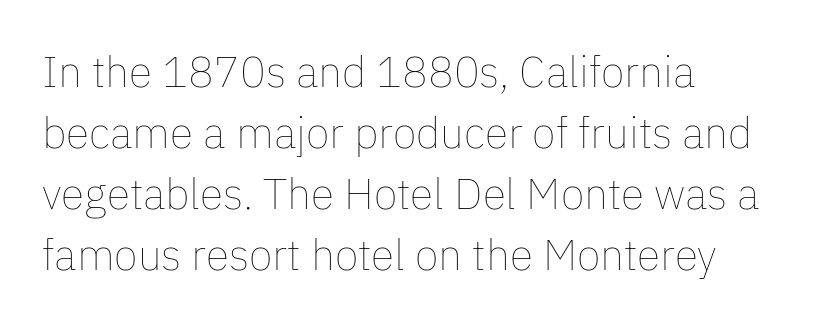
The text block is weighted toward the left margin, trailing off unevenly rightward. One glance says typical: line gaps are just what's usual. The tracking reads as untouched default to a designer's eye. Does the lettering tilt? It doesn't — this is upright. The face used here is proportionally spaced, like ordinary book or web type. Glance below the letters and you will spot only blank space.
